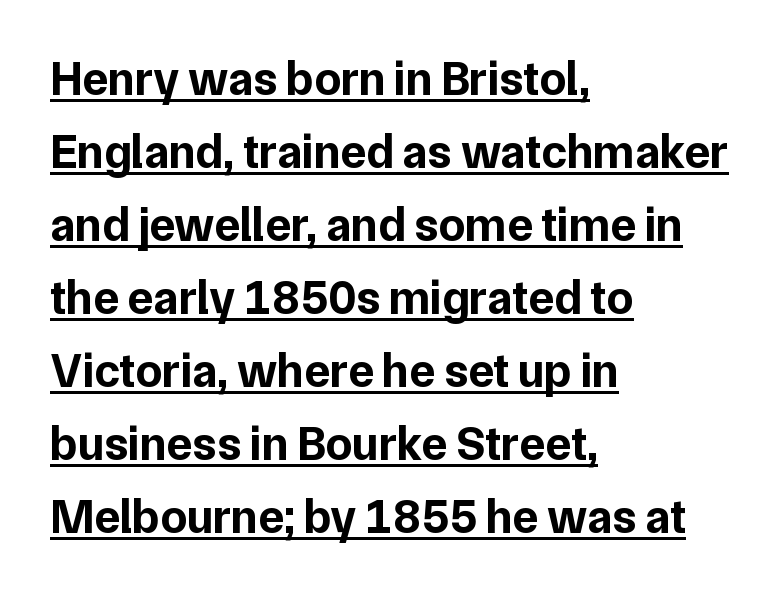
The image shows 48 px bold sans-serif type, upright; set left-aligned, normal line spacing (1.52x), normal letter spacing, underlined; low stroke contrast and a medium x-height.
